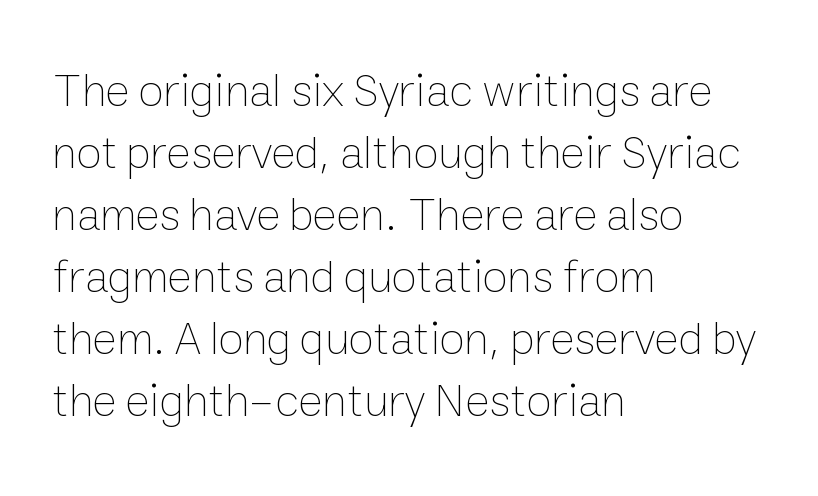
Weight: regular or lighter. Rows of type keep a routine distance in the vertical direction. A typesetter would call this proportional, since set widths differ per character. Students, note that the glyphs here touch the page at normal intervals.
